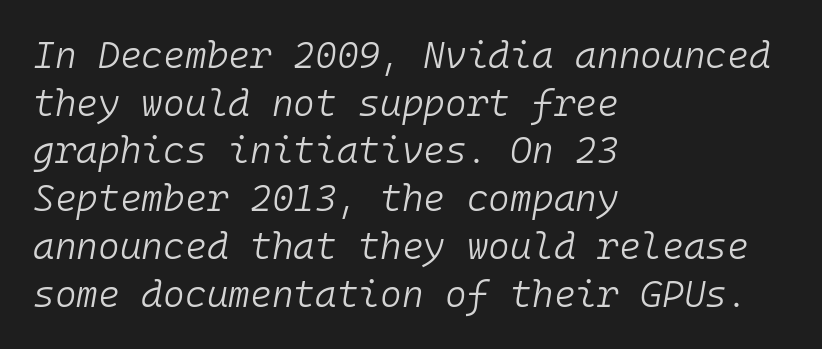
{"italic": "yes", "lean": "right", "slant_degrees": 10, "bold": "no", "weight": "light", "width": "normal", "stroke_contrast": "low", "x_height": "medium", "monospaced": "yes", "underline": "no", "align": "left", "line_spacing": "normal", "line_spacing_ratio": 1.29, "letter_spacing": "normal", "letter_spacing_em": 0.0, "glyph_px": 37}
